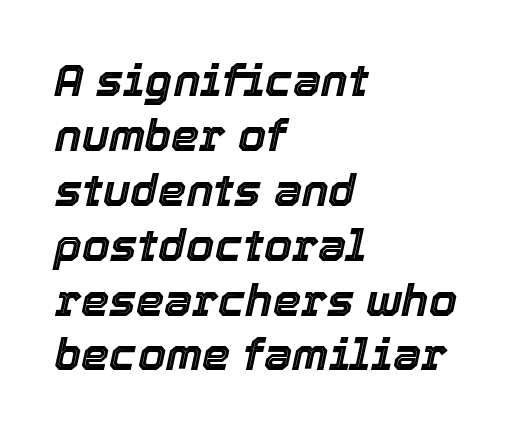
{"italic": "yes", "lean": "right", "slant_degrees": 12, "width": "normal", "x_height": "medium", "monospaced": "no", "underline": "no", "align": "left", "line_spacing_ratio": 1.22, "letter_spacing": "normal", "letter_spacing_em": 0.0, "glyph_px": 45}
